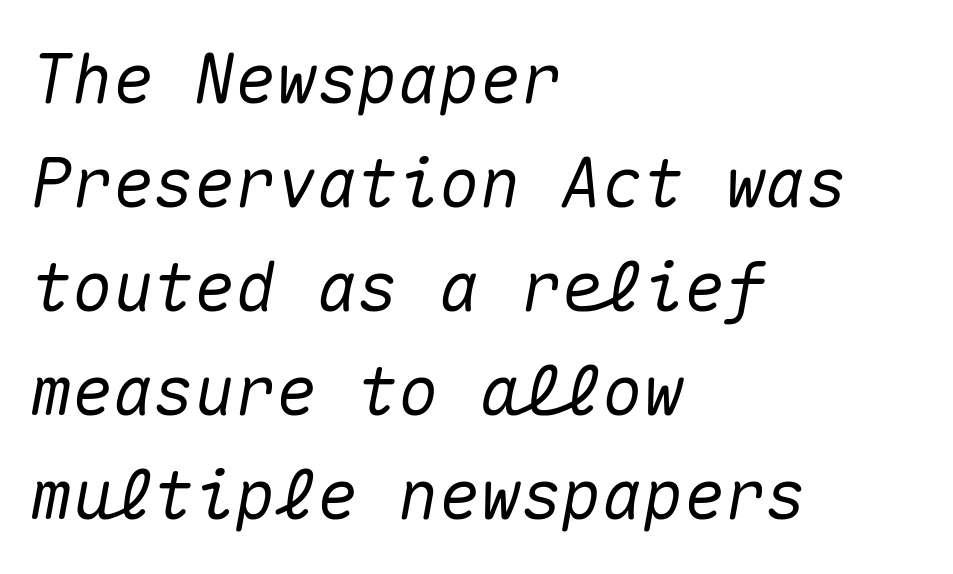
There's an unmistakable incline to the writing here. Unmarked baselines from the first word to the last. Notice how the passage keeps a crisp vertical edge on the left only. Students, observe: this is what conventionally led text looks like. Every character here occupies the same horizontal width, giving the sample a typewriter-like rhythm.
